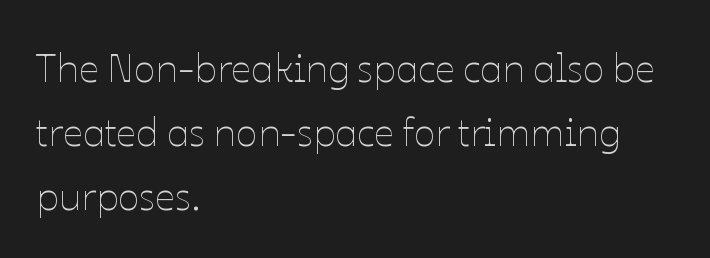
Q: Is the text bold? A: No.
Q: Is the text italic (slanted)? A: No, it is upright.
Q: Is the text underlined? A: No.
Q: How is the paragraph aligned? A: Left-aligned.
Q: Is the spacing between letters normal or unusually wide? A: Normal.
Q: Is the spacing between lines tight, normal or loose? A: Normal.
Q: Width (condensed, normal, or wide)? A: Normal.
Q: Stroke contrast? A: Low.
Q: x-height? A: Medium.
Q: Monospaced? A: No.
